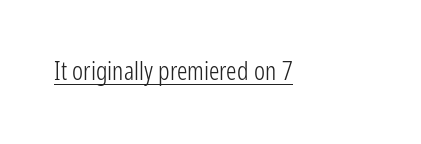
Q: Is the text bold? A: No.
Q: Is the text italic (slanted)? A: No, it is upright.
Q: Is the text underlined? A: Yes.
Q: Is the spacing between letters normal or unusually wide? A: Normal.
